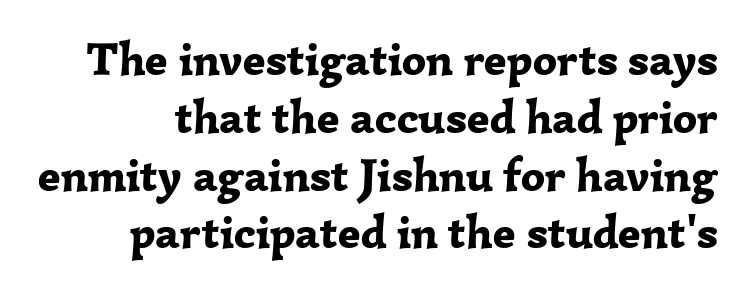
The image shows 47 px bold serif type, upright; set line spacing 1.23x, normal letter spacing, not underlined; low stroke contrast and a medium x-height.
